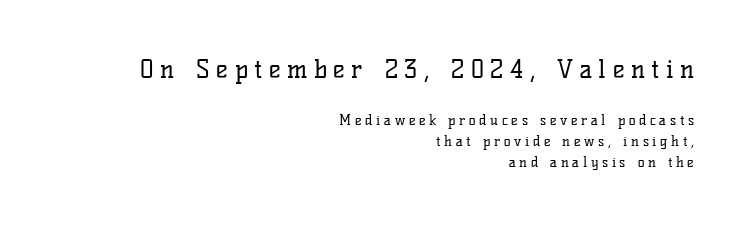
The image shows 25 px text type, upright; set right-aligned, normal line spacing (1.51x), unusually wide letter spacing (+0.26 em), not underlined; the first (top) block is 1.79x larger.
